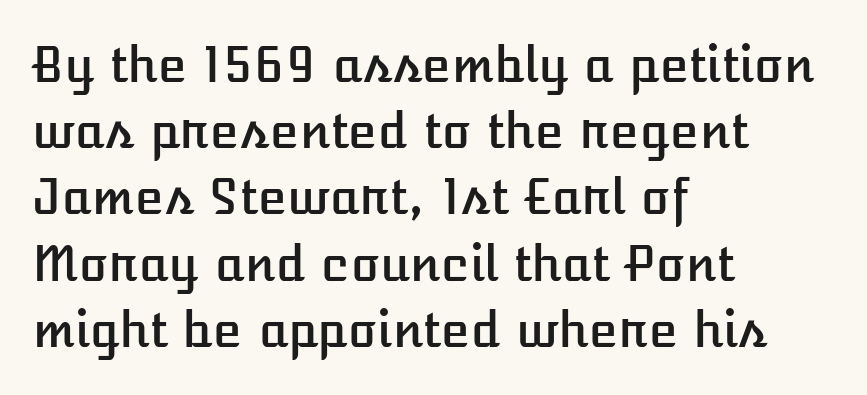
{"italic": "no", "width": "normal", "stroke_contrast": "low", "x_height": "medium", "monospaced": "no", "underline": "no", "align": "left", "line_spacing": "normal", "line_spacing_ratio": 1.38, "letter_spacing": "normal", "letter_spacing_em": 0.0, "glyph_px": 48}
